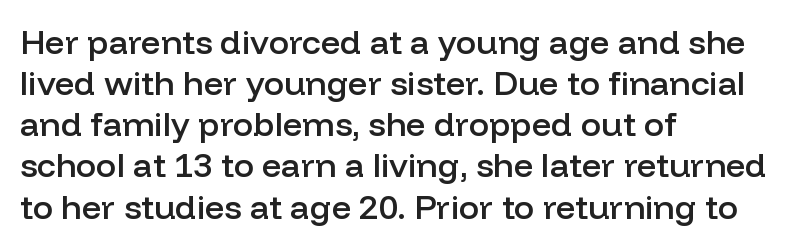
Serif or sans? Sans — the stroke terminals are bare. A clean baseline with only descenders dipping below it. These lines are rendered in a variable-pitch font. Words appear dense and cohesive because spacing is normal.
